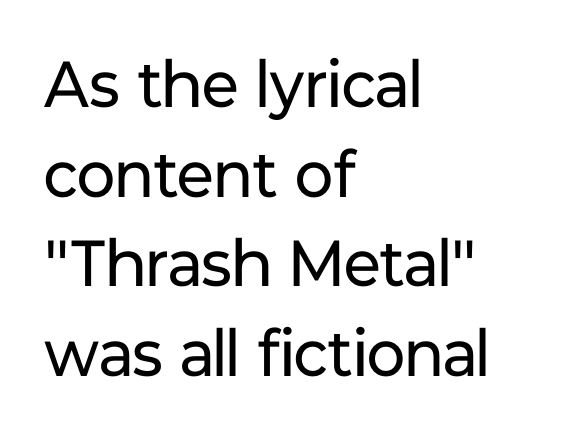
{"serif": "no", "italic": "no", "bold": "no", "weight": "regular", "width": "normal", "stroke_contrast": "low", "x_height": "medium", "monospaced": "no", "underline": "no", "align": "left", "line_spacing": "normal", "line_spacing_ratio": 1.38, "letter_spacing": "normal", "letter_spacing_em": 0.0, "glyph_px": 65}
